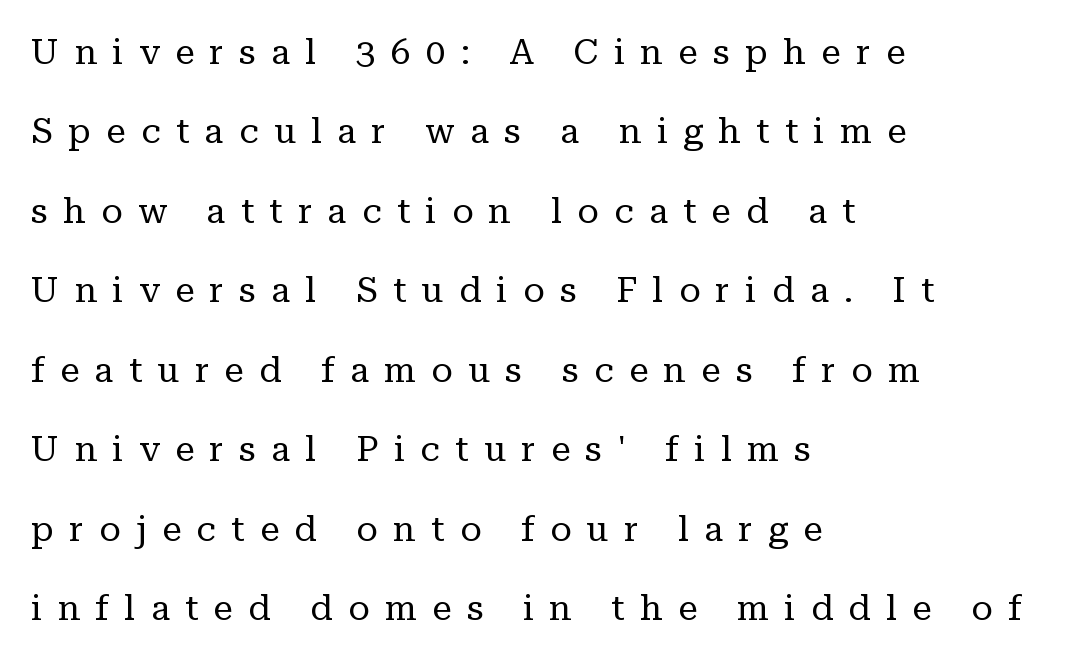
{"serif": "yes", "italic": "no", "bold": "no", "weight": "regular", "width": "normal", "stroke_contrast": "low", "x_height": "medium", "monospaced": "no", "underline": "no", "align": "left", "line_spacing": "loose", "line_spacing_ratio": 2.27, "letter_spacing": "wide", "letter_spacing_em": 0.44, "glyph_px": 35}
